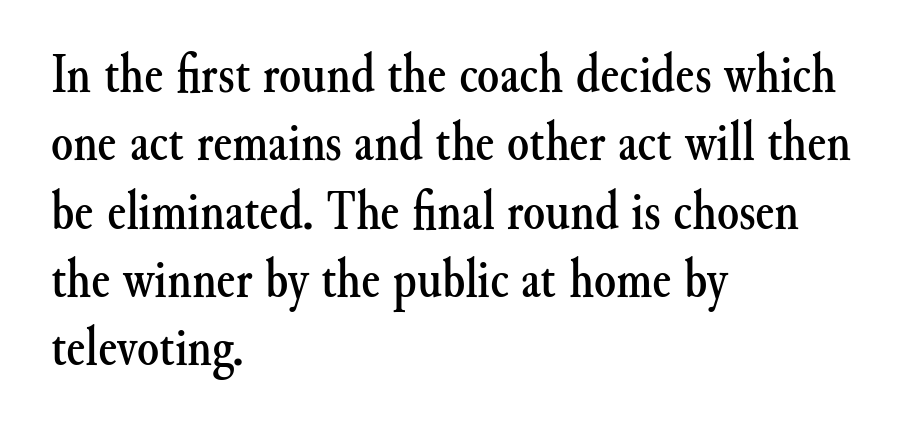
The image shows 56 px serif type, upright; set left-aligned, line spacing 1.22x, normal letter spacing, not underlined; medium stroke contrast and a small x-height.
